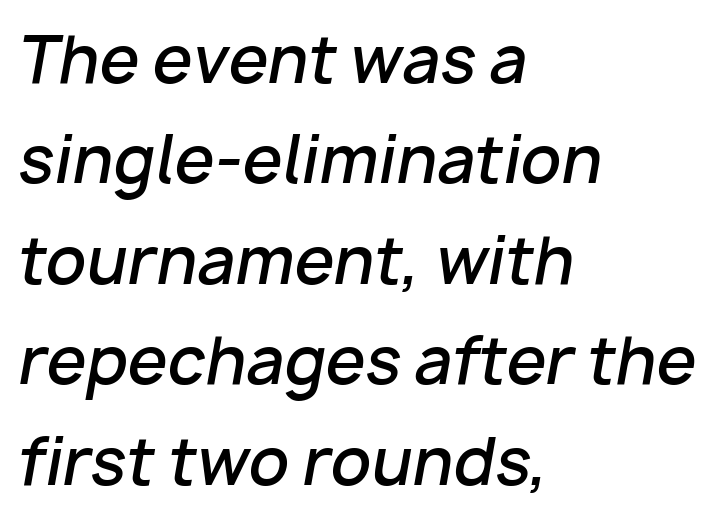
Every character sits at an angle, as italics do. The designer left line spacing at the default. Just letters on the line, the space beneath them empty. The letters advance in unequal steps, a hallmark of proportional type. Compared with typical body copy, the letter spacing here is the same.
